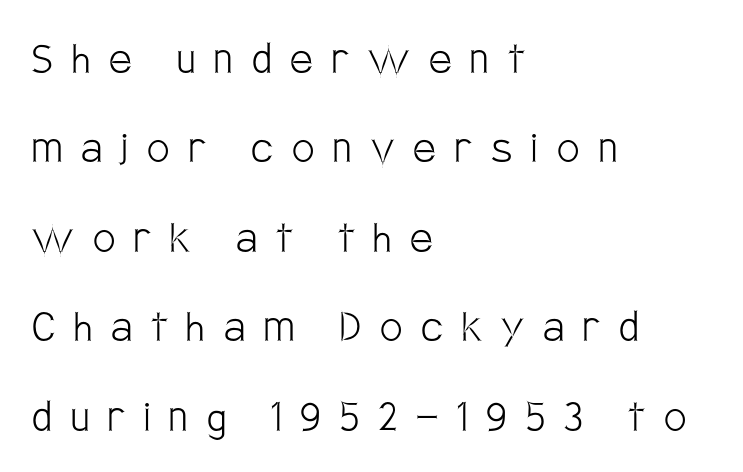
The image shows 50 px light, condensed sans-serif type, upright; set left-aligned, line spacing 1.79x, unusually wide letter spacing (+0.38 em), not underlined; low stroke contrast and a large x-height.
